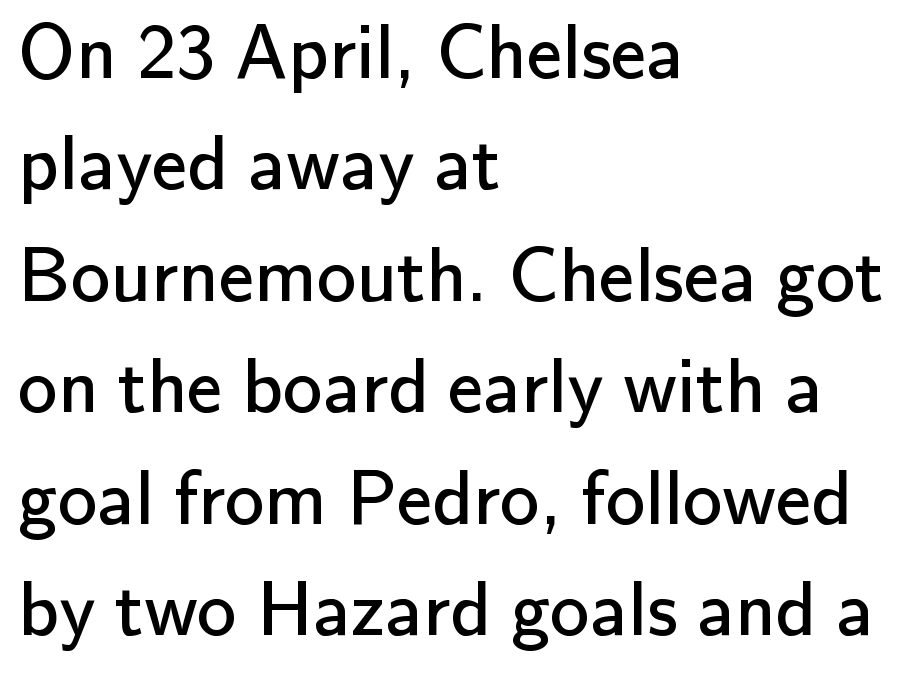
Q: Is the text bold? A: No.
Q: Is the text italic (slanted)? A: No, it is upright.
Q: Is the typeface a serif or a sans-serif typeface? A: Sans-serif.
Q: Is the text underlined? A: No.
Q: How is the paragraph aligned? A: Left-aligned.
Q: Is the spacing between letters normal or unusually wide? A: Normal.
Q: Is the spacing between lines tight, normal or loose? A: Normal.
Q: Width (condensed, normal, or wide)? A: Normal.
Q: Stroke contrast? A: Low.
Q: x-height? A: Small.
Q: Monospaced? A: No.
